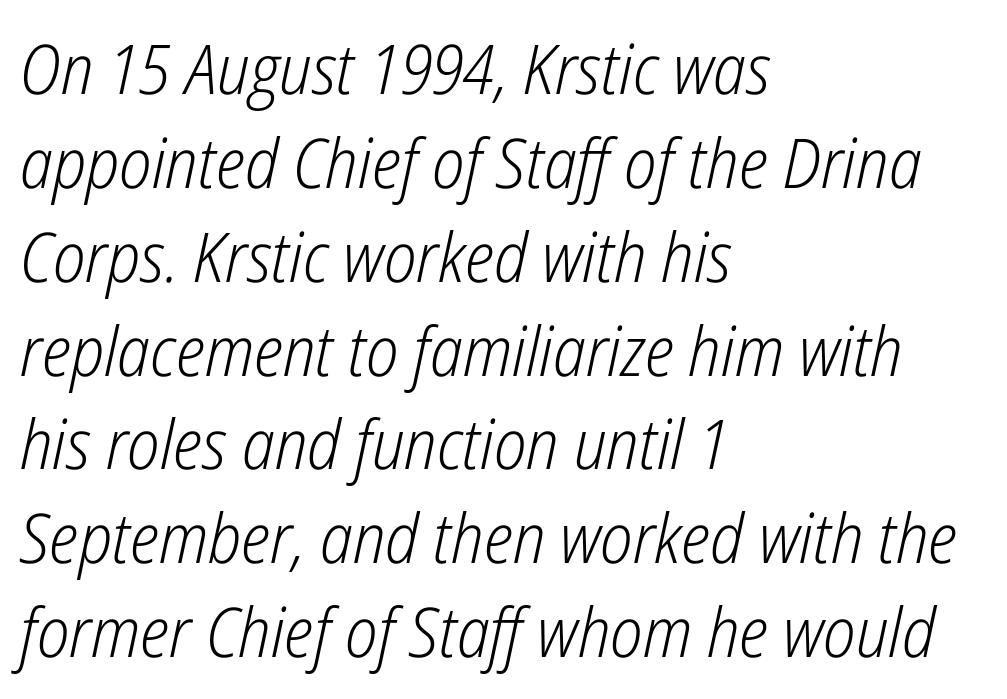
Q: Is the text bold? A: No.
Q: Is the text italic (slanted)? A: Yes, it leans right by about 12 degrees.
Q: Is the text underlined? A: No.
Q: How is the paragraph aligned? A: Left-aligned.
Q: Is the spacing between letters normal or unusually wide? A: Normal.
Q: Is the spacing between lines tight, normal or loose? A: Normal.
Q: Width (condensed, normal, or wide)? A: Condensed.
Q: Stroke contrast? A: Low.
Q: x-height? A: Medium.
Q: Monospaced? A: No.
